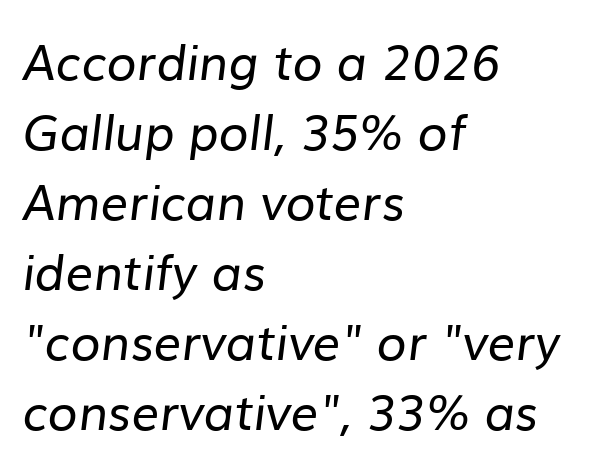
Between one letter and the next there's only the usual sliver of space. Where is the straight margin? On the left. Decoration check: the copy has no underline. In terms of leading, this rendering sits right in the middle. The passage shown is typed in a proportional face where columns would drift. The font is comparable to plain body text, perhaps lighter.
